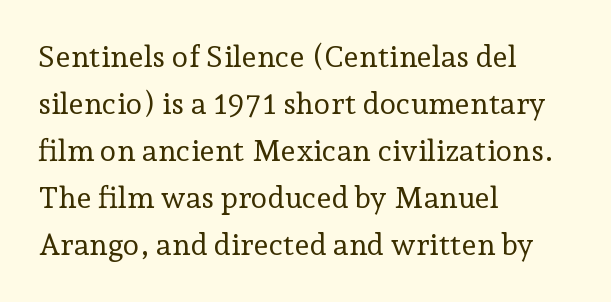
{"serif": "yes", "italic": "no", "bold": "no", "weight": "regular", "width": "normal", "stroke_contrast": "low", "x_height": "medium", "monospaced": "no", "underline": "no", "align": "left", "line_spacing": "normal", "line_spacing_ratio": 1.57, "letter_spacing": "normal", "letter_spacing_em": 0.0, "glyph_px": 30}
